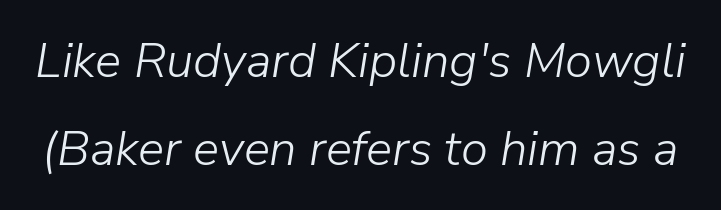
{"italic": "yes", "lean": "right", "slant_degrees": 9, "bold": "no", "weight": "light", "width": "normal", "stroke_contrast": "low", "x_height": "medium", "monospaced": "no", "underline": "no", "line_spacing_ratio": 1.79, "letter_spacing": "normal", "letter_spacing_em": 0.0, "glyph_px": 49}
